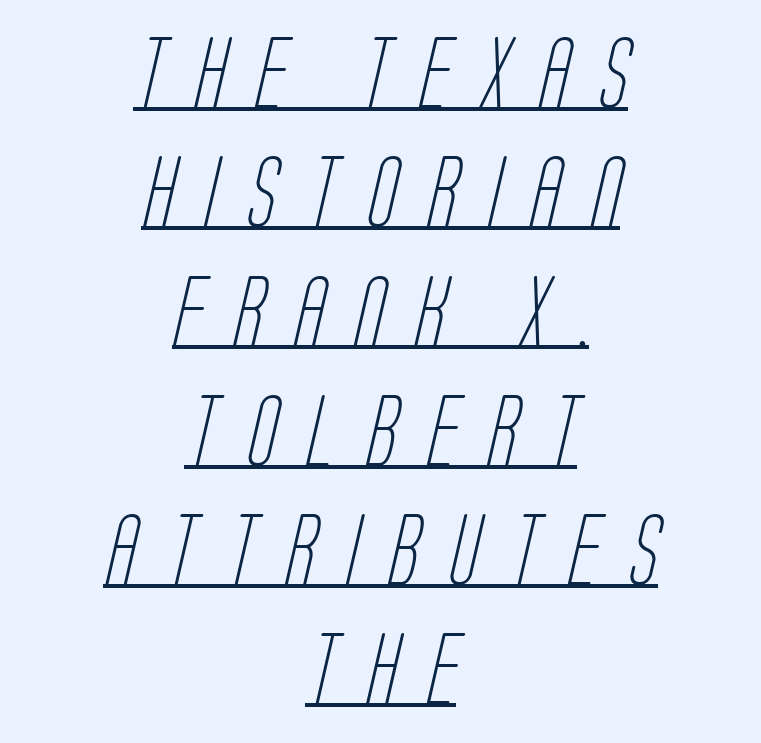
Q: Is the text bold? A: No.
Q: Is the typeface a serif or a sans-serif typeface? A: Sans-serif.
Q: Is the text underlined? A: Yes.
Q: How is the paragraph aligned? A: Centered.
Q: Is the spacing between letters normal or unusually wide? A: Unusually wide.
Q: Is the spacing between lines tight, normal or loose? A: Normal.
Q: Width (condensed, normal, or wide)? A: Condensed.
Q: Stroke contrast? A: Low.
Q: x-height? A: Large.
Q: Monospaced? A: No.
